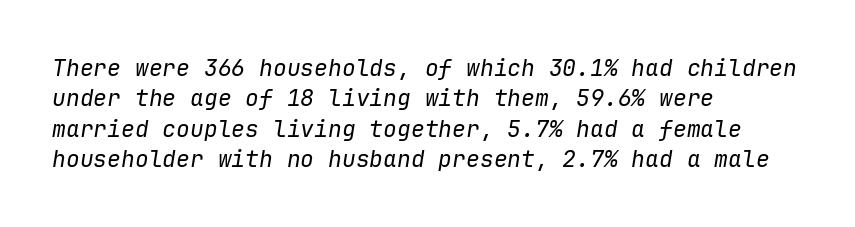
A quiet, ordinary-to-light weight characterises the typeface. The lines are quadded left. Evenly set lines give the paragraph a standard silhouette. Quick note: italic. The foot of each line stays bare and open.
